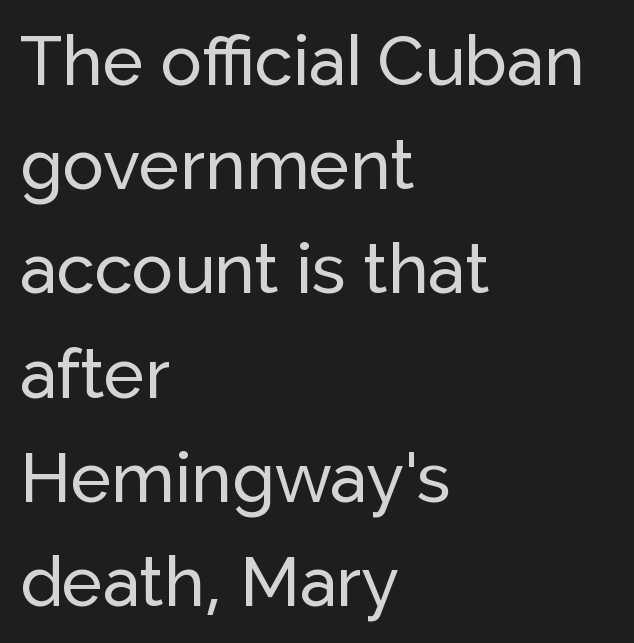
{"serif": "no", "italic": "no", "width": "normal", "stroke_contrast": "low", "x_height": "medium", "monospaced": "no", "underline": "no", "align": "left", "line_spacing": "normal", "line_spacing_ratio": 1.51, "letter_spacing": "normal", "letter_spacing_em": 0.0, "glyph_px": 69}
